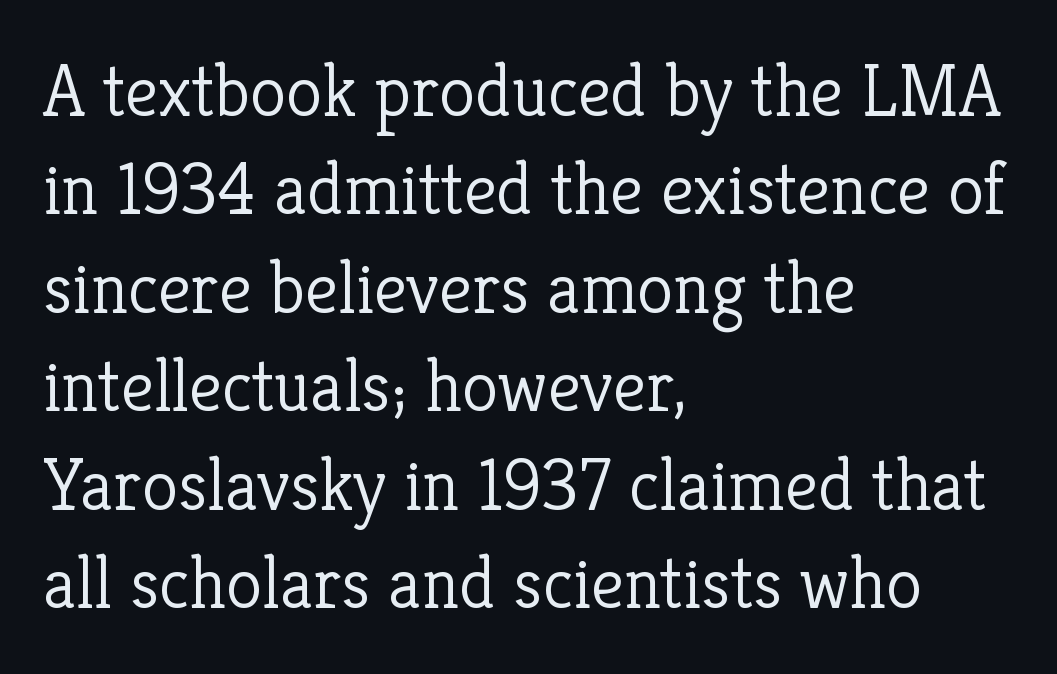
{"serif": "yes", "italic": "no", "bold": "no", "weight": "light", "width": "normal", "stroke_contrast": "low", "x_height": "medium", "monospaced": "no", "underline": "no", "align": "left", "line_spacing": "normal", "line_spacing_ratio": 1.33, "letter_spacing": "normal", "letter_spacing_em": 0.0, "glyph_px": 74}
